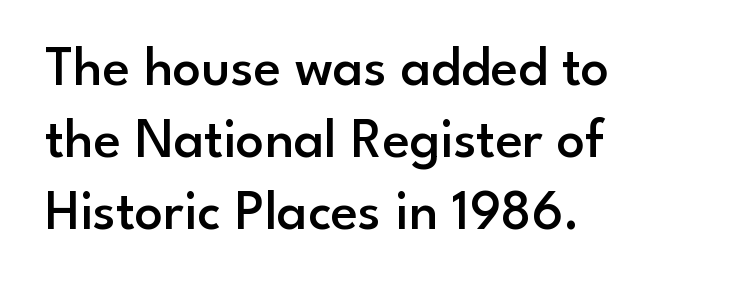
{"serif": "no", "italic": "no", "bold": "semi", "weight": "semibold", "width": "normal", "stroke_contrast": "low", "x_height": "small", "monospaced": "no", "underline": "no", "align": "left", "line_spacing": "normal", "line_spacing_ratio": 1.29, "letter_spacing": "normal", "letter_spacing_em": 0.0, "glyph_px": 56}
